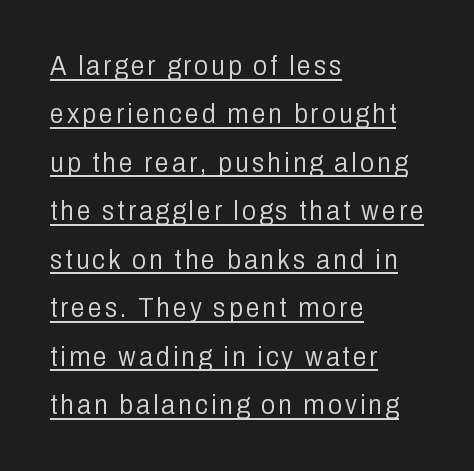
Q: Is the text bold? A: No.
Q: Is the text italic (slanted)? A: No, it is upright.
Q: Is the typeface a serif or a sans-serif typeface? A: Sans-serif.
Q: Is the text underlined? A: Yes.
Q: How is the paragraph aligned? A: Left-aligned.
Q: Width (condensed, normal, or wide)? A: Condensed.
Q: Stroke contrast? A: Low.
Q: x-height? A: Medium.
Q: Monospaced? A: No.
